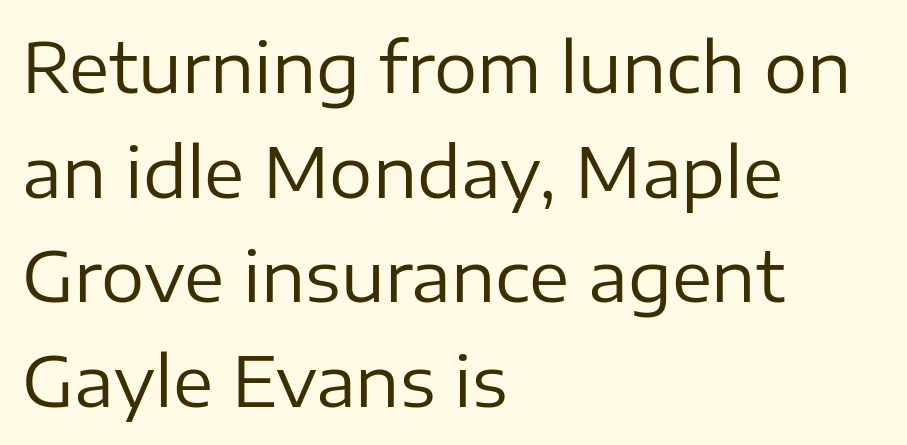
{"serif": "no", "italic": "no", "bold": "no", "weight": "regular", "width": "normal", "stroke_contrast": "low", "x_height": "medium", "monospaced": "no", "underline": "no", "align": "left", "line_spacing": "normal", "line_spacing_ratio": 1.54, "letter_spacing": "normal", "letter_spacing_em": 0.0, "glyph_px": 68}
